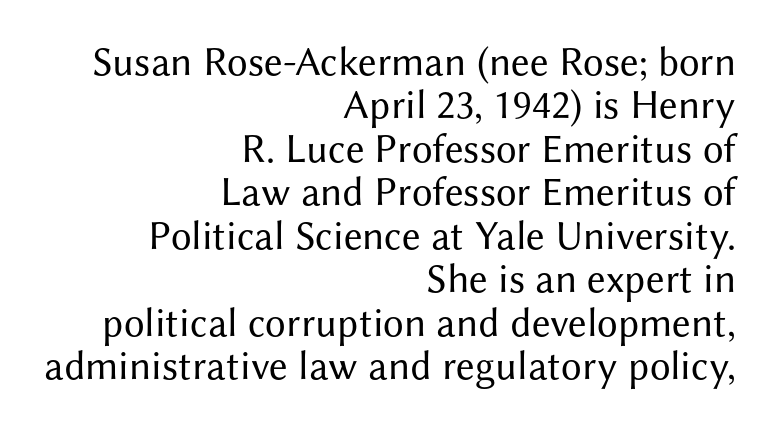
Q: Is the text bold? A: No.
Q: Is the text italic (slanted)? A: No, it is upright.
Q: Is the typeface a serif or a sans-serif typeface? A: Sans-serif.
Q: Is the text underlined? A: No.
Q: How is the paragraph aligned? A: Right-aligned.
Q: Is the spacing between letters normal or unusually wide? A: Normal.
Q: Is the spacing between lines tight, normal or loose? A: Tight.
Q: Width (condensed, normal, or wide)? A: Normal.
Q: Stroke contrast? A: Medium.
Q: x-height? A: Medium.
Q: Monospaced? A: No.
